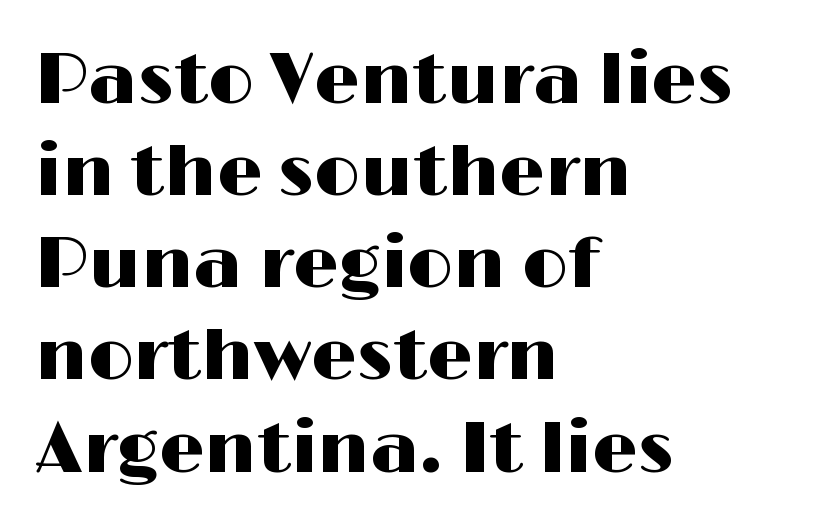
Style check: upright. The letters advance in unequal steps, a hallmark of proportional type. These lines keep a tight, regular rhythm from letter to letter. These lines are set flush left with a ragged right edge. Serif or sans? Sans — the stroke terminals are bare. Unmarked baselines from the first word to the last.
